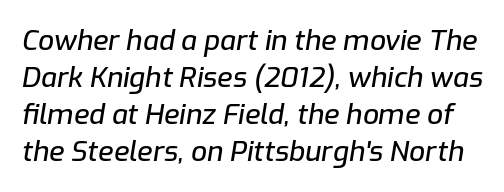
The image shows 28 px text type, italic (leaning right); set normal line spacing (1.32x), normal letter spacing, not underlined; low stroke contrast and a medium x-height.
